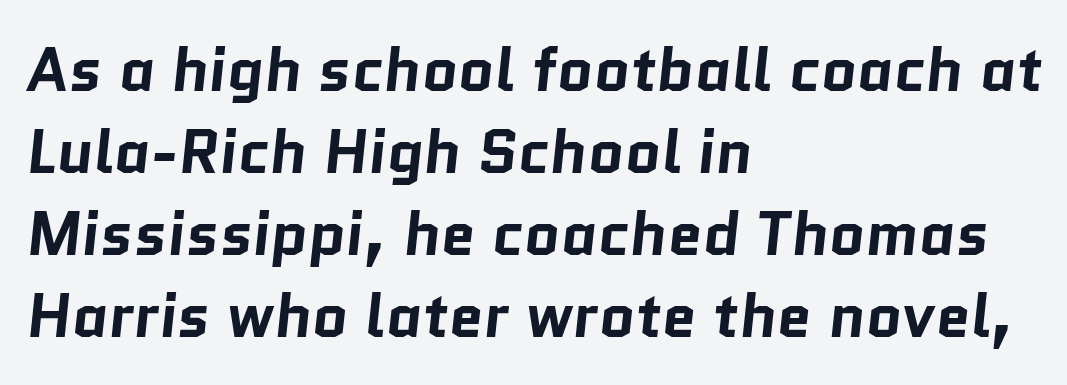
Q: Is the text bold? A: Yes.
Q: Is the typeface a serif or a sans-serif typeface? A: Sans-serif.
Q: Is the text underlined? A: No.
Q: How is the paragraph aligned? A: Left-aligned.
Q: Is the spacing between letters normal or unusually wide? A: Normal.
Q: Is the spacing between lines tight, normal or loose? A: Normal.
Q: Width (condensed, normal, or wide)? A: Normal.
Q: Stroke contrast? A: Low.
Q: x-height? A: Medium.
Q: Monospaced? A: No.
